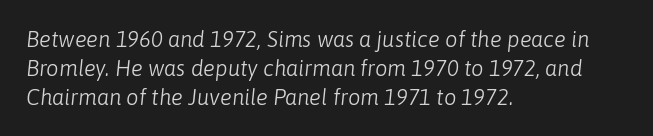
The image shows 22 px text type, italic (leaning right); set left-aligned, normal line spacing (1.31x), normal letter spacing, not underlined.
